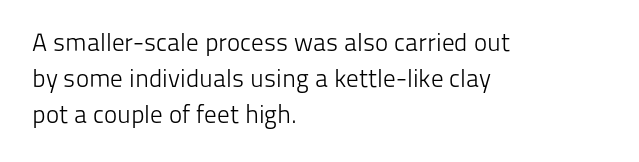
The rendering anchors every line to the left-hand side. Words appear dense and cohesive because spacing is normal. Does the leading feel generous? No, just average. A quiet, ordinary-to-light weight characterises the typeface.
